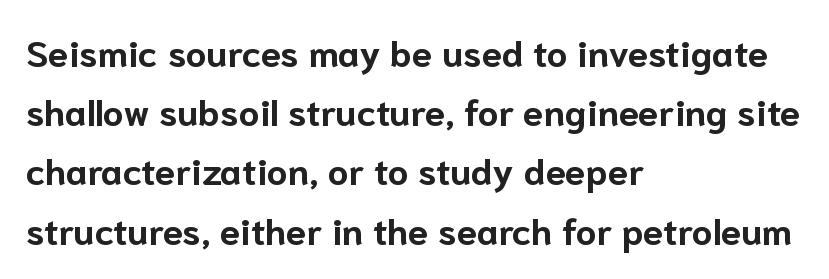
Q: Is the text bold? A: Yes.
Q: Is the text italic (slanted)? A: No, it is upright.
Q: Is the typeface a serif or a sans-serif typeface? A: Sans-serif.
Q: Is the text underlined? A: No.
Q: How is the paragraph aligned? A: Left-aligned.
Q: Is the spacing between letters normal or unusually wide? A: Normal.
Q: Is the spacing between lines tight, normal or loose? A: Normal.
Q: Width (condensed, normal, or wide)? A: Normal.
Q: Stroke contrast? A: Low.
Q: x-height? A: Medium.
Q: Monospaced? A: No.
